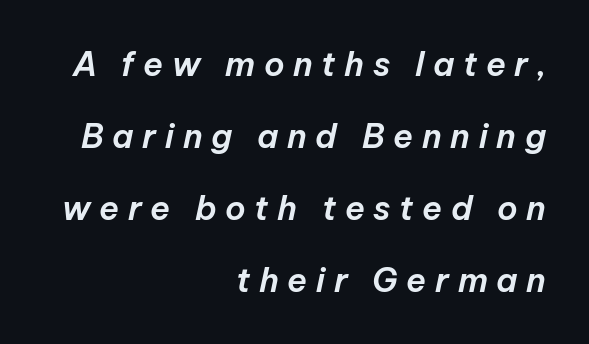
The image shows 33 px text type, italic (leaning right); set right-aligned, loose line spacing (2.18x), unusually wide letter spacing (+0.26 em), not underlined; low stroke contrast and a medium x-height.
